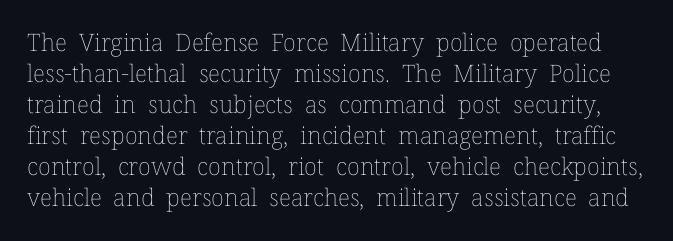
The image shows 24 px text type, upright; set normal line spacing (1.29x), normal letter spacing, not underlined.
